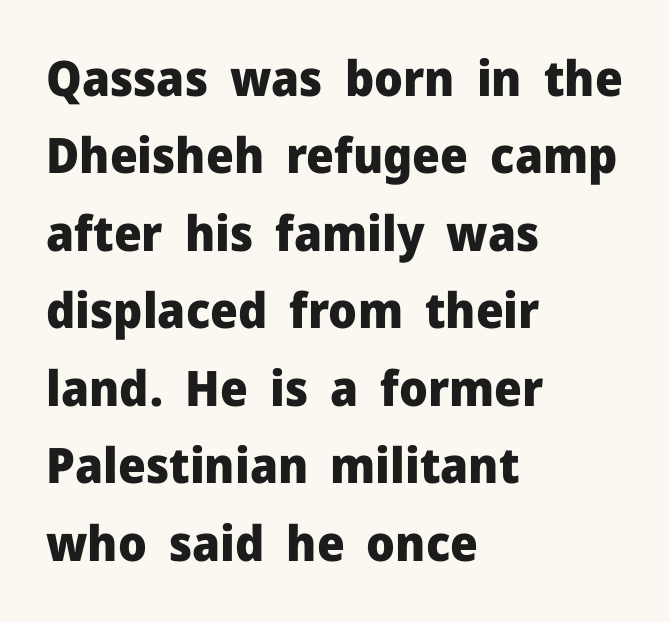
{"serif": "no", "italic": "no", "bold": "yes", "weight": "heavy", "width": "normal", "stroke_contrast": "low", "x_height": "medium", "monospaced": "no", "underline": "no", "align": "left", "line_spacing": "normal", "line_spacing_ratio": 1.58, "letter_spacing": "normal", "letter_spacing_em": 0.0, "glyph_px": 49}
